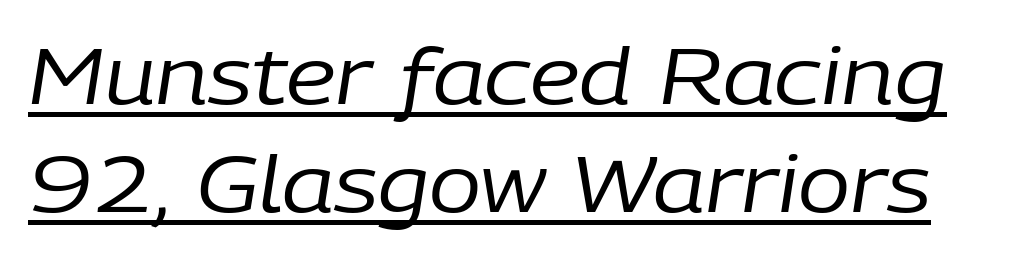
Q: Is the text bold? A: No.
Q: Is the text italic (slanted)? A: Yes, it leans right by about 9 degrees.
Q: Is the text underlined? A: Yes.
Q: Is the spacing between letters normal or unusually wide? A: Normal.
Q: Is the spacing between lines tight, normal or loose? A: Normal.
Q: Width (condensed, normal, or wide)? A: Normal.
Q: Stroke contrast? A: Low.
Q: x-height? A: Medium.
Q: Monospaced? A: No.
